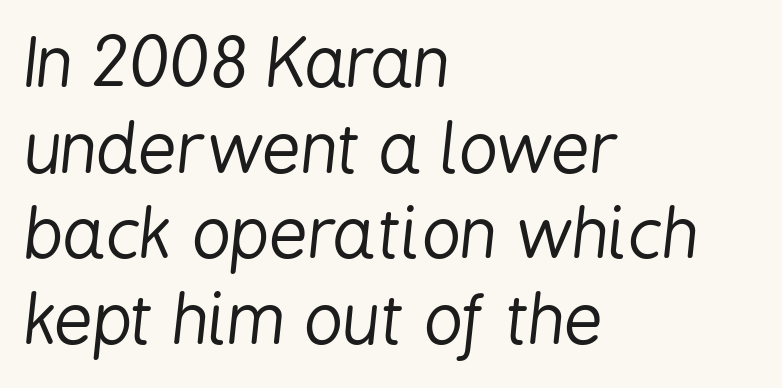
The image shows 68 px regular-weight, condensed type, italic (leaning right); set left-aligned, normal line spacing (1.26x), normal letter spacing, not underlined; low stroke contrast and a medium x-height.
